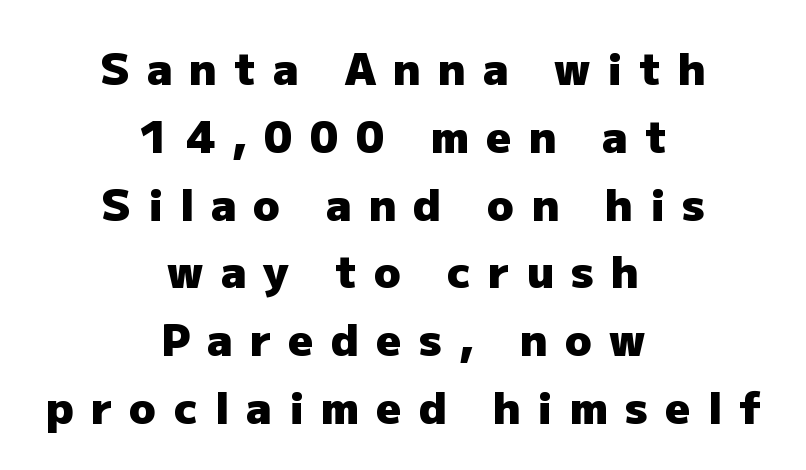
{"serif": "no", "italic": "no", "bold": "yes", "weight": "heavy", "width": "normal", "stroke_contrast": "low", "x_height": "medium", "monospaced": "no", "underline": "no", "align": "center", "line_spacing": "normal", "line_spacing_ratio": 1.54, "letter_spacing": "wide", "letter_spacing_em": 0.39, "glyph_px": 44}
